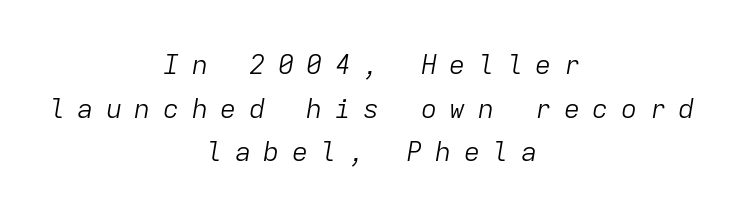
Q: Is the text bold? A: No.
Q: Is the text italic (slanted)? A: Yes, it leans right by about 9 degrees.
Q: Is the text underlined? A: No.
Q: How is the paragraph aligned? A: Centered.
Q: Is the spacing between letters normal or unusually wide? A: Unusually wide.
Q: Is the spacing between lines tight, normal or loose? A: Normal.
